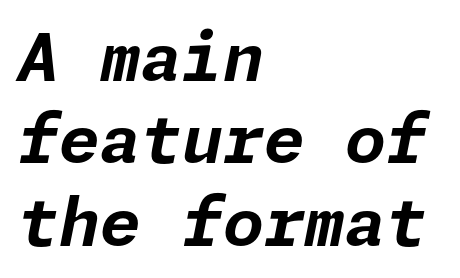
The image shows 66 px bold type, italic (leaning right); set left-aligned, normal line spacing (1.25x), normal letter spacing, not underlined; low stroke contrast and a medium x-height.
